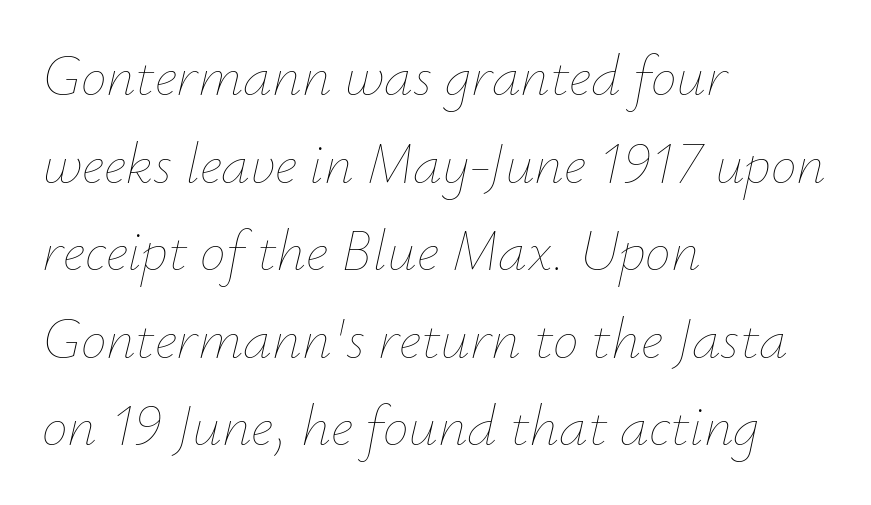
The image shows 58 px thin type, italic (leaning right); set left-aligned, normal line spacing (1.51x), normal letter spacing, not underlined; low stroke contrast and a small x-height.
